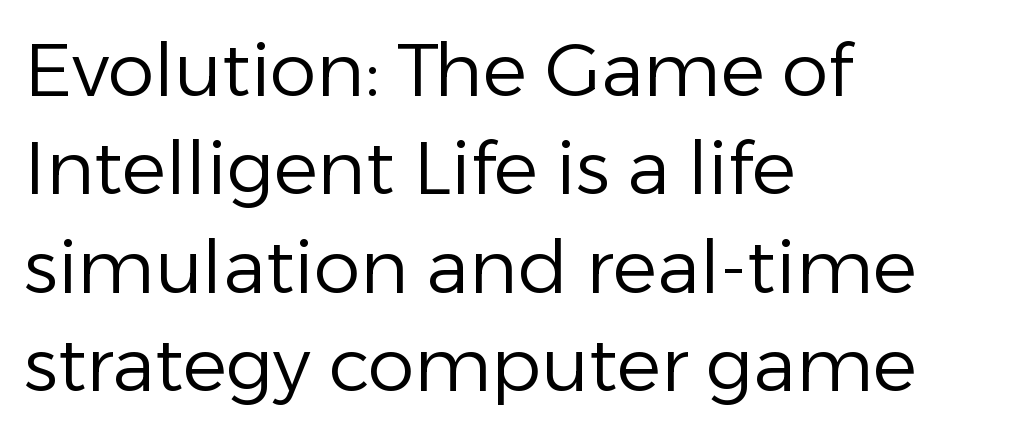
The image shows 74 px regular-weight sans-serif type, upright; set left-aligned, normal line spacing (1.33x), normal letter spacing, not underlined; low stroke contrast and a medium x-height.
